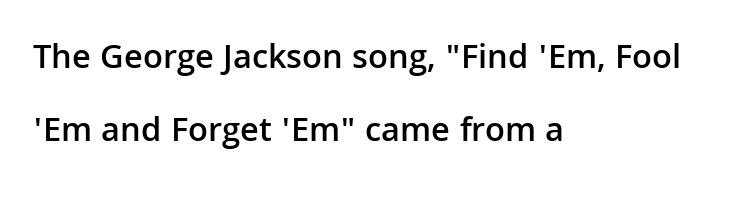
Q: Is the text bold? A: Semi-bold.
Q: Is the text italic (slanted)? A: No, it is upright.
Q: Is the typeface a serif or a sans-serif typeface? A: Sans-serif.
Q: Is the text underlined? A: No.
Q: How is the paragraph aligned? A: Left-aligned.
Q: Is the spacing between letters normal or unusually wide? A: Normal.
Q: Is the spacing between lines tight, normal or loose? A: Loose.
Q: Width (condensed, normal, or wide)? A: Normal.
Q: Stroke contrast? A: Low.
Q: x-height? A: Medium.
Q: Monospaced? A: No.
